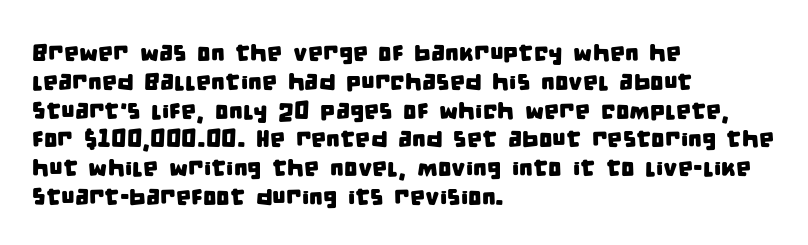
The image shows 24 px text type; set left-aligned, line spacing 1.2x, normal letter spacing, not underlined.
